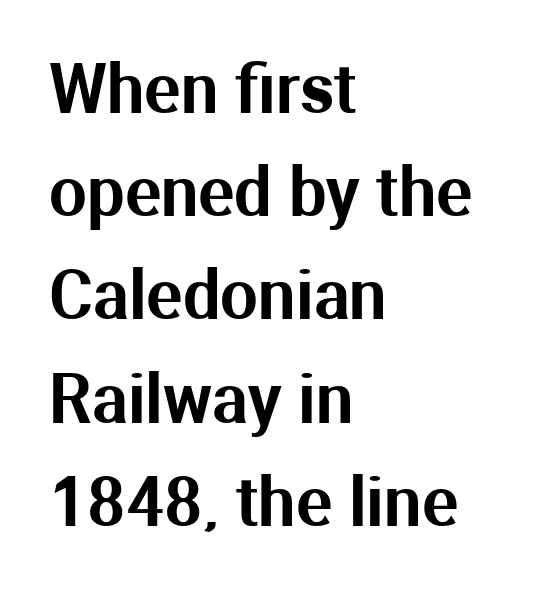
Q: Is the text italic (slanted)? A: No, it is upright.
Q: Is the typeface a serif or a sans-serif typeface? A: Sans-serif.
Q: Is the text underlined? A: No.
Q: How is the paragraph aligned? A: Left-aligned.
Q: Is the spacing between letters normal or unusually wide? A: Normal.
Q: Is the spacing between lines tight, normal or loose? A: Normal.
Q: Width (condensed, normal, or wide)? A: Normal.
Q: Stroke contrast? A: Medium.
Q: x-height? A: Medium.
Q: Monospaced? A: No.
